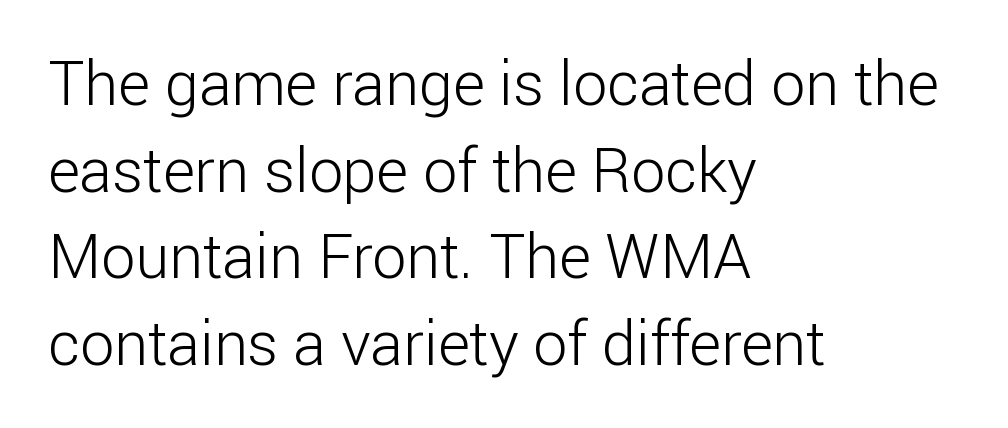
Note the varied advance widths — an 'i' is clearly narrower than an 'm'. The font sits on the lighter half of the weight spectrum, regular included. Characters follow at the spacing the type designer built in. Check under the words: just untouched page.
